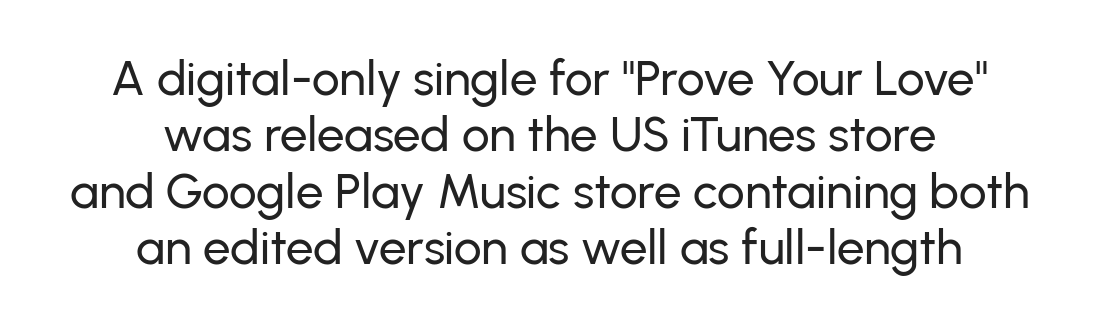
The font family rendered here belongs to the sans-serif group. Italic? Not at all — the glyphs are vertical. Compared with a flush-left layout, this one balances lines on the center instead. This sample has the flowing, uneven cadence of proportional lettering. The space between consecutive lines is stingy. Look at the tracking — it's just the regular setting, nothing added.
